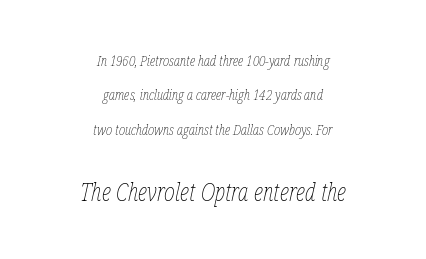
The paragraph has two soft edges and a firm central axis. Here the second block reads like a headline and the first like body copy. Characters follow at the spacing the type designer built in. Check the space under the baseline: it is left empty.
